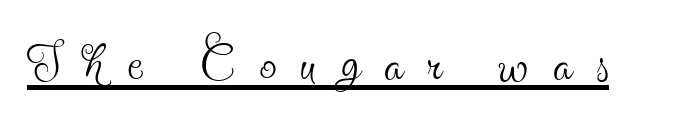
Looks like regular typesetting: each glyph gets only the width it needs. Serifs: yes, visible at the terminals of the letterforms. Words appear elongated and porous because spacing is wide. Descenders here cross a horizontal rule under the line.
